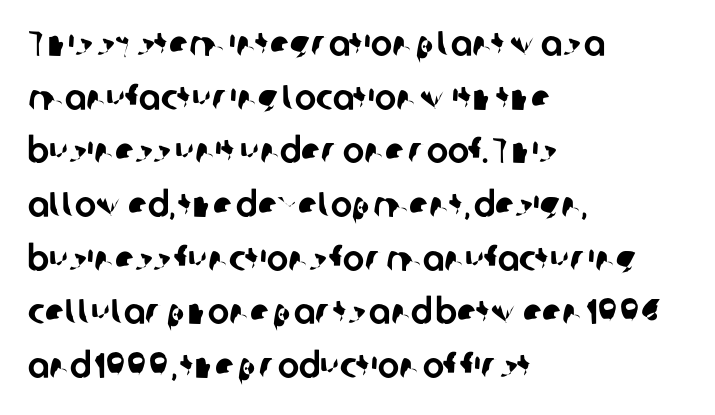
Q: Is the typeface a serif or a sans-serif typeface? A: Sans-serif.
Q: Is the text underlined? A: No.
Q: How is the paragraph aligned? A: Left-aligned.
Q: Is the spacing between letters normal or unusually wide? A: Normal.
Q: Is the spacing between lines tight, normal or loose? A: Normal.
Q: Width (condensed, normal, or wide)? A: Normal.
Q: Stroke contrast? A: Low.
Q: x-height? A: Medium.
Q: Monospaced? A: No.
